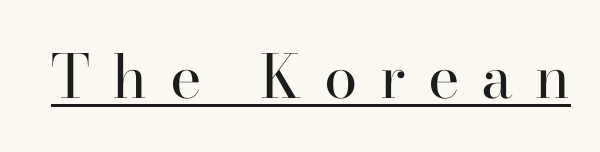
The image shows 60 px regular-weight serif type, upright; set unusually wide letter spacing (+0.37 em), underlined; high stroke contrast and a small x-height.
